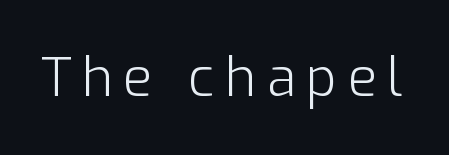
{"serif": "no", "italic": "no", "bold": "no", "weight": "light", "width": "normal", "stroke_contrast": "low", "x_height": "medium", "monospaced": "no", "underline": "no", "glyph_px": 54}
